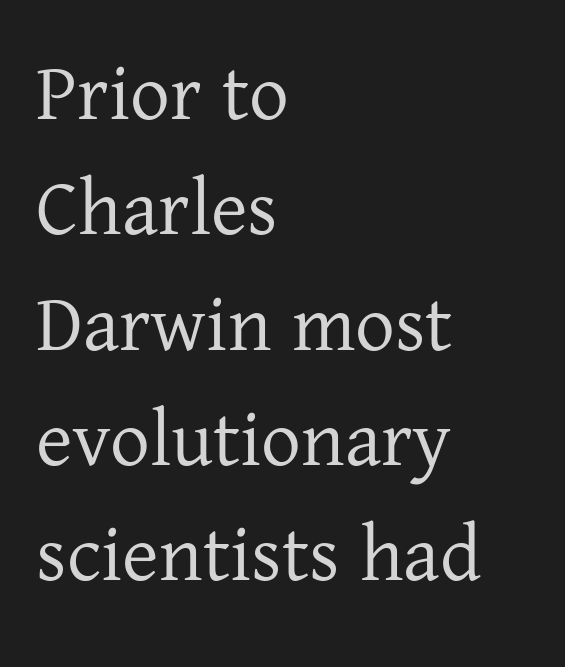
{"serif": "yes", "italic": "no", "bold": "no", "weight": "regular", "width": "normal", "stroke_contrast": "low", "x_height": "medium", "monospaced": "no", "underline": "no", "align": "left", "line_spacing": "normal", "line_spacing_ratio": 1.46, "letter_spacing": "normal", "letter_spacing_em": 0.0, "glyph_px": 79}
